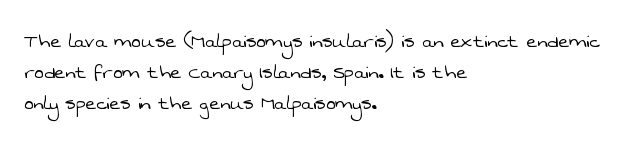
Q: Is the text bold? A: No.
Q: Is the text underlined? A: No.
Q: How is the paragraph aligned? A: Left-aligned.
Q: Is the spacing between letters normal or unusually wide? A: Normal.
Q: Is the spacing between lines tight, normal or loose? A: Normal.
